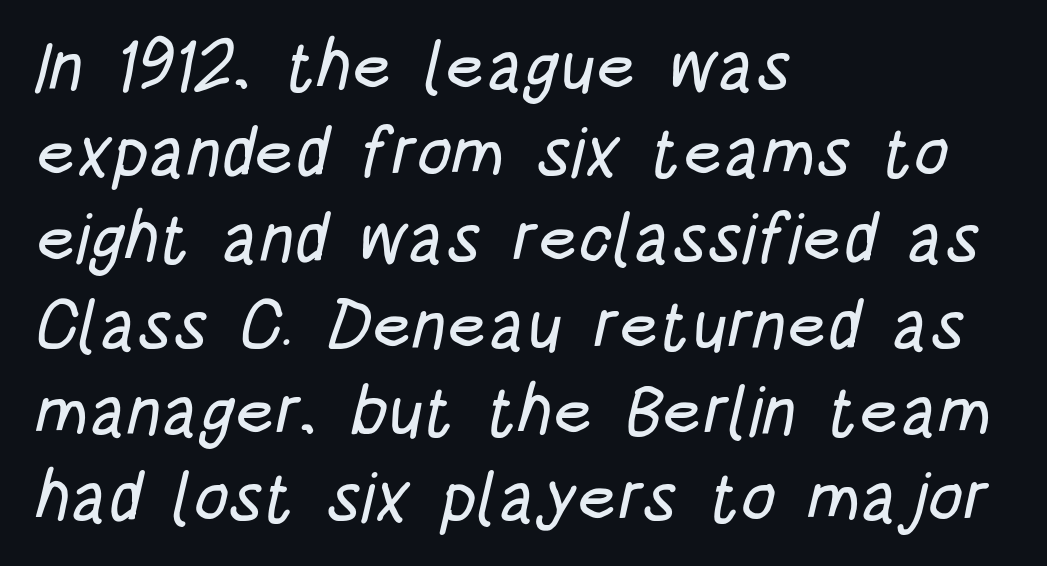
Q: Is the typeface a serif or a sans-serif typeface? A: Sans-serif.
Q: Is the text underlined? A: No.
Q: How is the paragraph aligned? A: Left-aligned.
Q: Is the spacing between letters normal or unusually wide? A: Normal.
Q: Is the spacing between lines tight, normal or loose? A: Normal.
Q: Width (condensed, normal, or wide)? A: Condensed.
Q: Stroke contrast? A: Low.
Q: x-height? A: Large.
Q: Monospaced? A: No.
